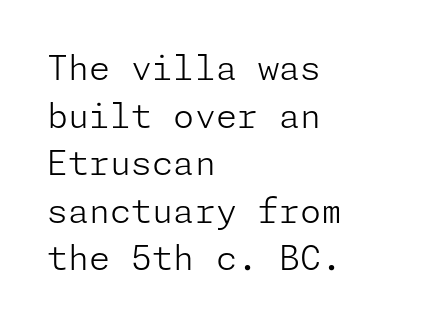
{"serif": "no", "italic": "no", "bold": "no", "weight": "light", "width": "normal", "stroke_contrast": "low", "x_height": "medium", "underline": "no", "align": "left", "line_spacing": "normal", "line_spacing_ratio": 1.4, "letter_spacing": "normal", "letter_spacing_em": 0.0, "glyph_px": 34}
